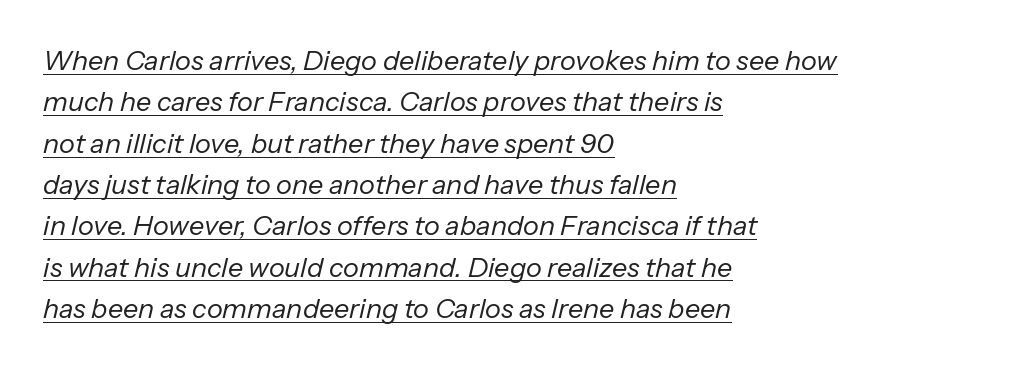
The image shows 27 px text type, italic (leaning right); set left-aligned, normal line spacing (1.53x), normal letter spacing, underlined.
